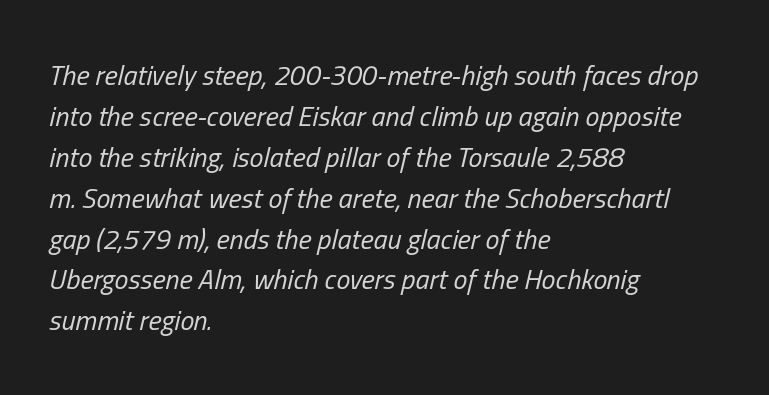
Q: Is the text bold? A: No.
Q: Is the text italic (slanted)? A: Yes, it leans right by about 13 degrees.
Q: Is the text underlined? A: No.
Q: How is the paragraph aligned? A: Left-aligned.
Q: Is the spacing between letters normal or unusually wide? A: Normal.
Q: Is the spacing between lines tight, normal or loose? A: Normal.
Q: Width (condensed, normal, or wide)? A: Condensed.
Q: Stroke contrast? A: Low.
Q: x-height? A: Medium.
Q: Monospaced? A: No.
